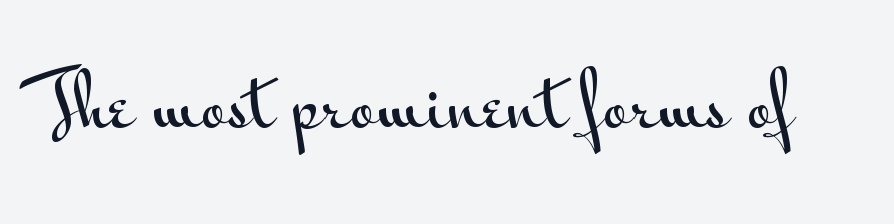
{"serif": "no", "width": "wide", "stroke_contrast": "medium", "x_height": "small", "monospaced": "no", "underline": "no", "letter_spacing": "normal", "letter_spacing_em": 0.0, "glyph_px": 72}
